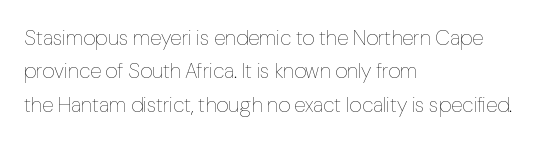
The image shows 21 px text type, upright; set left-aligned, normal line spacing (1.59x), normal letter spacing, not underlined.
